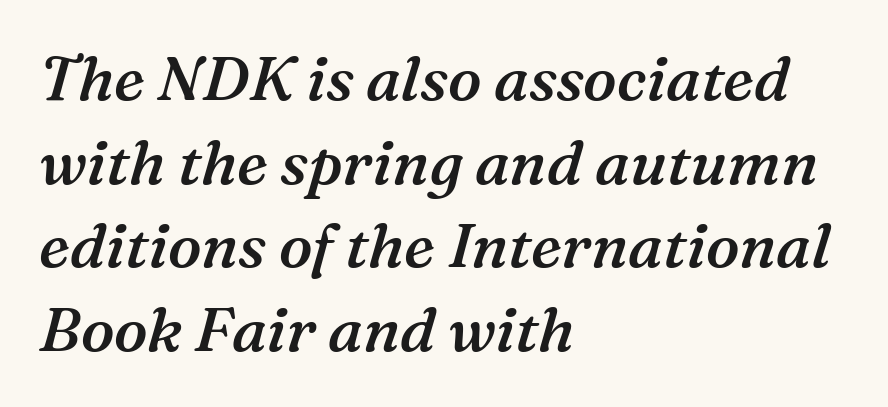
A typesetter would call this zero additional tracking. In terms of leading, this rendering sits right in the middle. Does the type have serifs? Yes, each stem ends in a small foot. Heft: intermediate — a semibold. Lines of text with bare space underneath. Tall strokes in this sample are angled rather than plumb.
